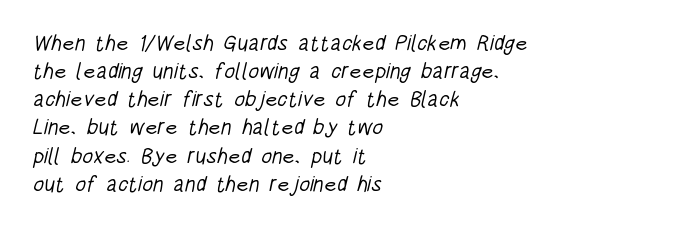
{"bold": "no", "underline": "no", "align": "left", "line_spacing": "normal", "line_spacing_ratio": 1.28, "letter_spacing": "normal", "letter_spacing_em": 0.0, "glyph_px": 22}
